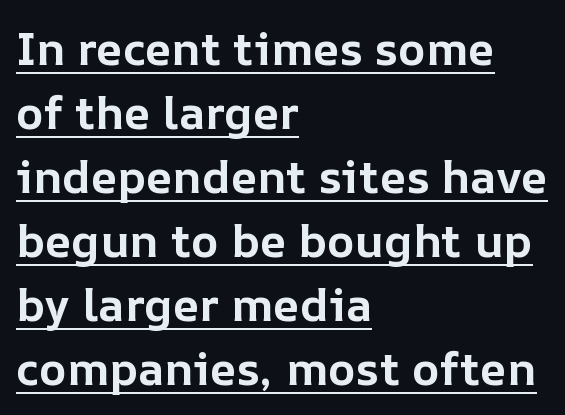
The image shows 46 px bold type, upright; set left-aligned, normal line spacing (1.39x), normal letter spacing, underlined; low stroke contrast and a medium x-height.
